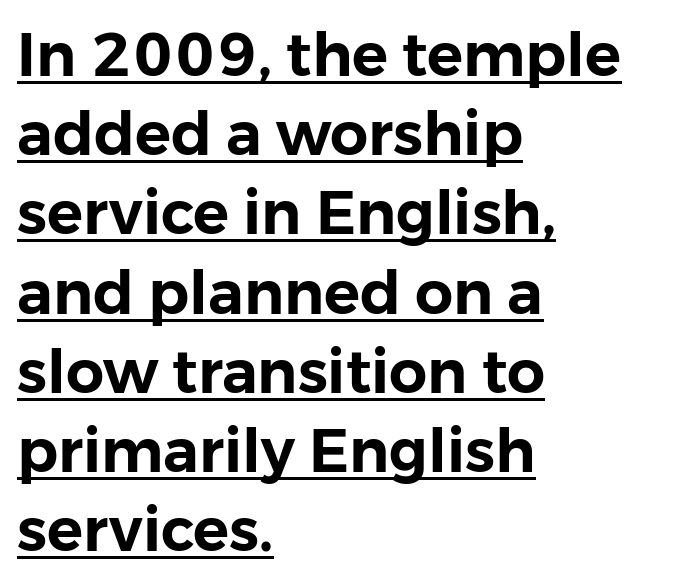
The setting favours the left margin, as ordinary paragraphs usually do. These lines sit exactly where default settings would place them. The letters stand straight up with perfectly vertical stems. A typesetter would call this proportional, since set widths differ per character. The rendering uses the underline text-decoration. Nope, no serifs anywhere on these letters.
